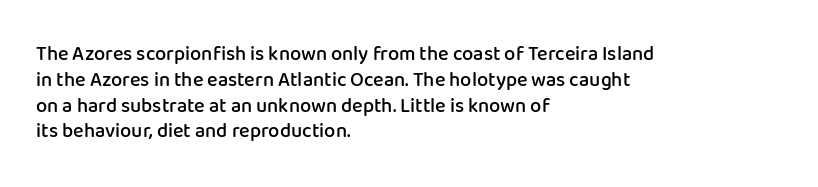
Q: Is the text bold? A: Semi-bold.
Q: Is the text italic (slanted)? A: No, it is upright.
Q: Is the text underlined? A: No.
Q: How is the paragraph aligned? A: Left-aligned.
Q: Is the spacing between letters normal or unusually wide? A: Normal.
Q: Is the spacing between lines tight, normal or loose? A: Normal.
